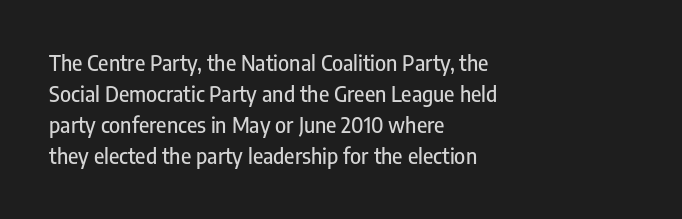
Q: Is the text italic (slanted)? A: No, it is upright.
Q: Is the text underlined? A: No.
Q: How is the paragraph aligned? A: Left-aligned.
Q: Is the spacing between letters normal or unusually wide? A: Normal.
Q: Is the spacing between lines tight, normal or loose? A: Normal.
